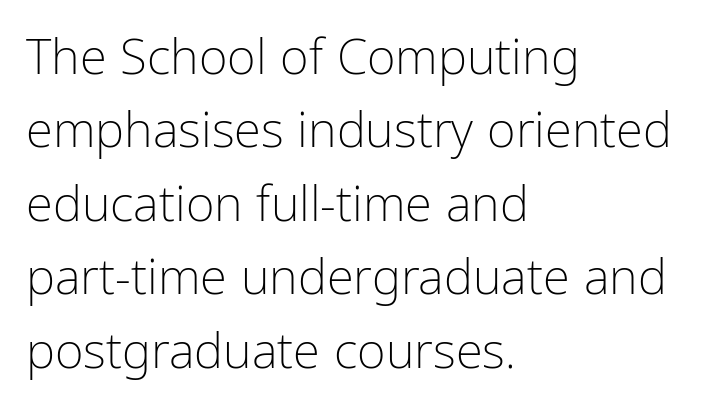
Left-aligned paragraph, ragged on the right. Clear beneath every line of the passage. The type is set solid horizontally, with unmodified tracking. The space between consecutive lines is moderate. It's the straight-up-and-down kind of type.
